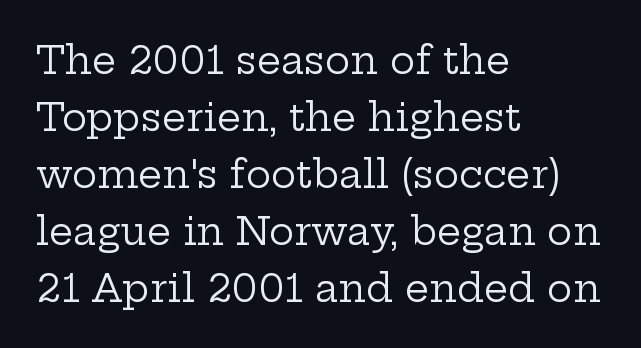
{"serif": "yes", "italic": "no", "bold": "no", "weight": "regular", "width": "wide", "stroke_contrast": "low", "x_height": "medium", "monospaced": "no", "underline": "no", "align": "left", "line_spacing": "normal", "line_spacing_ratio": 1.5, "letter_spacing": "normal", "letter_spacing_em": 0.0, "glyph_px": 38}
